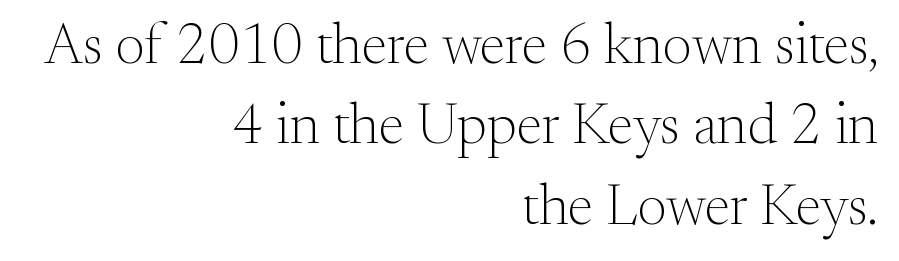
The passage shown is typed in a proportional face where columns would drift. A serif font was chosen for this passage. This block has exactly the height ordinary leading produces. This is roman type, the default non-slanted kind. These glyphs show unthickened strokes, regular width or finer. Nobody drew a line under any word here.
